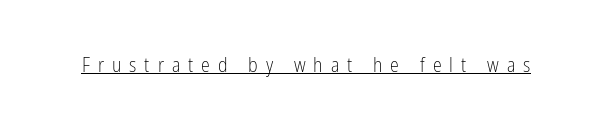
{"italic": "no", "bold": "no", "underline": "yes", "letter_spacing": "wide", "letter_spacing_em": 0.4, "glyph_px": 20}
